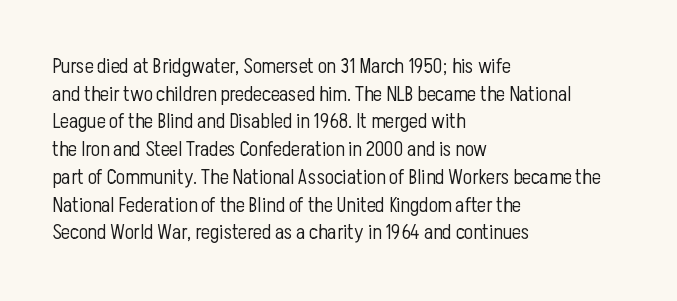
Every stem runs plumb, perpendicular to the baseline. Leftover space on each line is placed entirely after the last word. Check the space under the baseline: it is left empty. This reads as an unemphasized weight, regular at the heaviest. Caption: standard tracking, unaltered.
